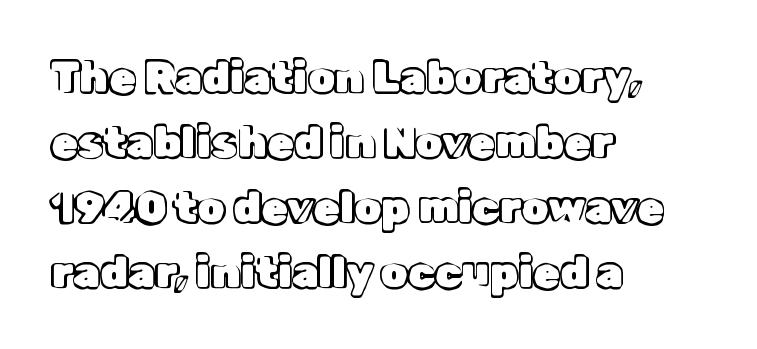
Q: Is the text italic (slanted)? A: No, it is upright.
Q: Is the text underlined? A: No.
Q: How is the paragraph aligned? A: Left-aligned.
Q: Is the spacing between letters normal or unusually wide? A: Normal.
Q: Is the spacing between lines tight, normal or loose? A: Normal.
Q: Width (condensed, normal, or wide)? A: Normal.
Q: x-height? A: Medium.
Q: Monospaced? A: No.
